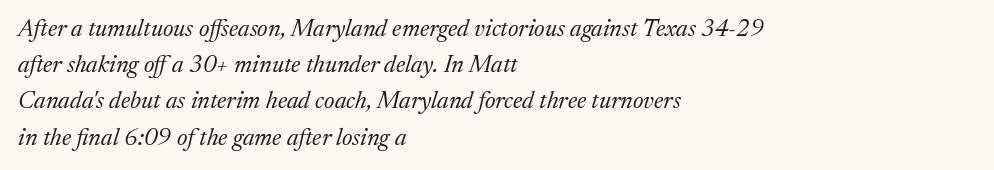
The image shows 24 px text type, italic (leaning right); set left-aligned, normal line spacing (1.51x), normal letter spacing, not underlined.
